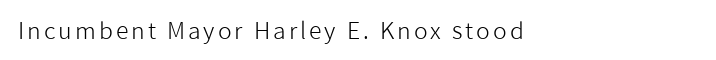
{"italic": "no", "bold": "no", "underline": "no", "align": "left", "glyph_px": 23}
